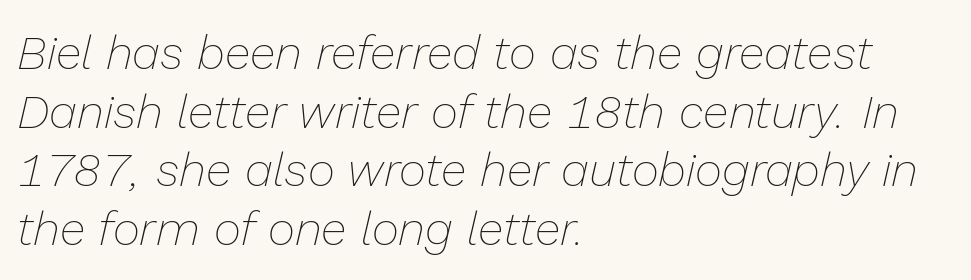
Check the space under the baseline: it is left empty. Students, observe: this is what conventionally led text looks like. The face used here is proportionally spaced, like ordinary book or web type. Bold? No — there's no thickening of the strokes. Caption: multi-line text, flush left, ragged right.
